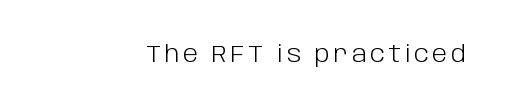
{"italic": "no", "bold": "no", "underline": "no", "glyph_px": 23}
